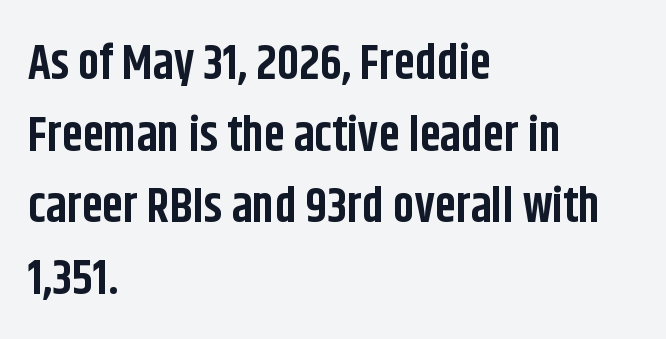
Decoration check: the copy has no underline. A typesetter would call this leading conventional body-copy spacing. The passage shown is emphatically bold. Nope, not italic — everything's standing straight. Each word holds together tightly as a unit, with standard inter-letter gaps. These lines are composed in type without serifs.
